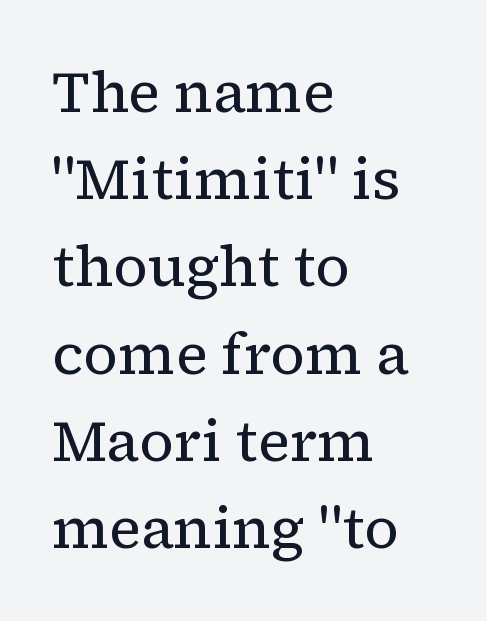
The image shows 57 px regular-weight serif type, upright; set left-aligned, normal line spacing (1.53x), normal letter spacing, not underlined; low stroke contrast and a medium x-height.
